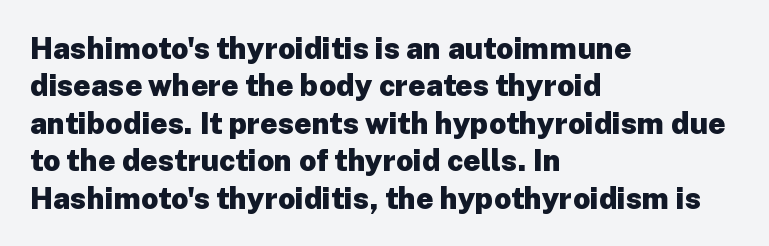
The image shows 30 px heavy sans-serif type, upright; set left-aligned, normal line spacing (1.25x), normal letter spacing, not underlined; low stroke contrast and a medium x-height.
